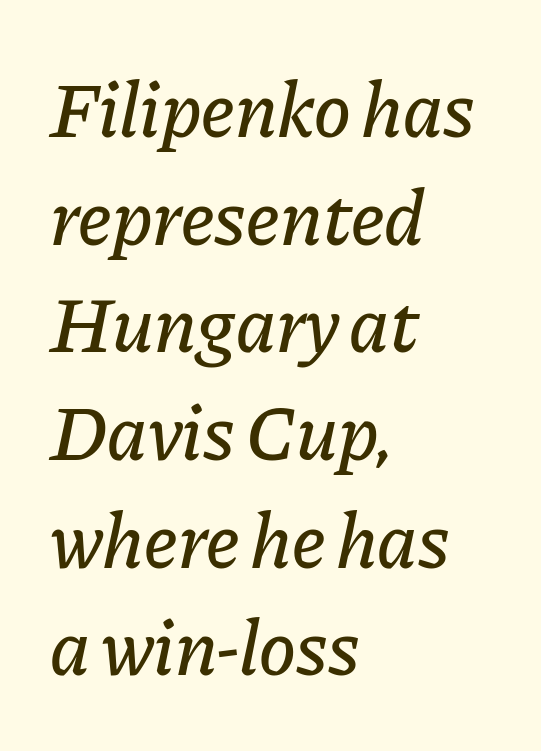
Q: Is the text italic (slanted)? A: Yes, it leans right by about 11 degrees.
Q: Is the text underlined? A: No.
Q: How is the paragraph aligned? A: Left-aligned.
Q: Is the spacing between letters normal or unusually wide? A: Normal.
Q: Is the spacing between lines tight, normal or loose? A: Normal.
Q: Width (condensed, normal, or wide)? A: Normal.
Q: Stroke contrast? A: Low.
Q: x-height? A: Medium.
Q: Monospaced? A: No.
